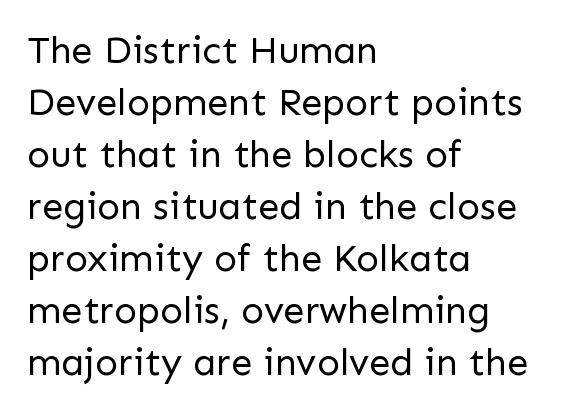
These lines are rendered in a variable-pitch font. This rendering uses left alignment, leaving the right contour irregular. Weight class: somewhere from thin through regular. The rendering keeps characters at their native spacing.
